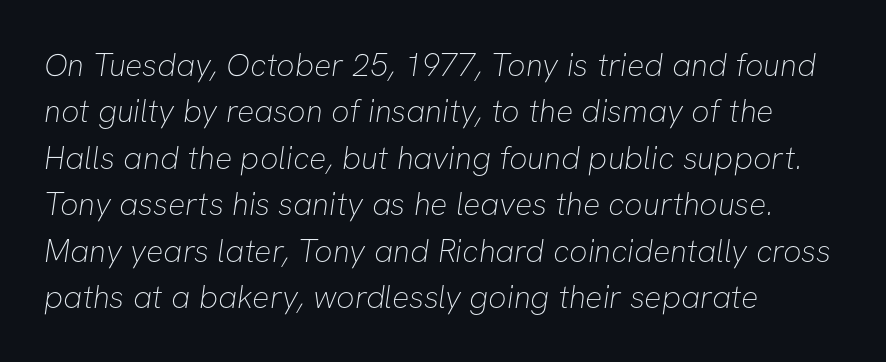
Q: Is the text bold? A: No.
Q: Is the typeface a serif or a sans-serif typeface? A: Sans-serif.
Q: Is the text underlined? A: No.
Q: How is the paragraph aligned? A: Left-aligned.
Q: Is the spacing between letters normal or unusually wide? A: Normal.
Q: Is the spacing between lines tight, normal or loose? A: Normal.
Q: Width (condensed, normal, or wide)? A: Normal.
Q: Stroke contrast? A: Low.
Q: x-height? A: Medium.
Q: Monospaced? A: No.
